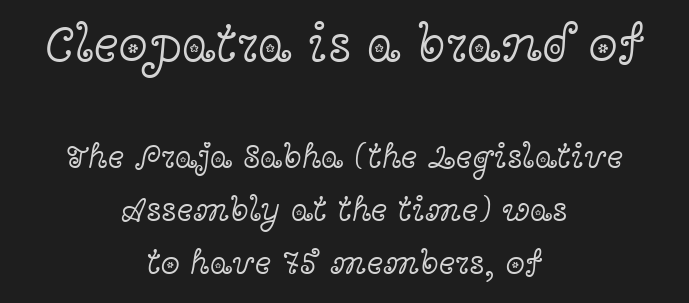
{"serif": "yes", "italic": "no", "bold": "no", "weight": "light", "width": "wide", "x_height": "medium", "monospaced": "no", "underline": "no", "align": "center", "line_spacing": "normal", "line_spacing_ratio": 1.51, "letter_spacing": "normal", "letter_spacing_em": 0.0, "larger_block": "first", "size_ratio": 1.51, "glyph_px": 53}
